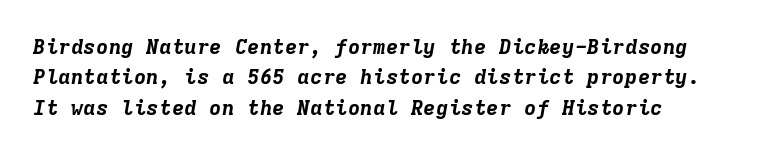
Q: Is the text bold? A: Yes.
Q: Is the text italic (slanted)? A: Yes, it leans right by about 9 degrees.
Q: Is the text underlined? A: No.
Q: How is the paragraph aligned? A: Left-aligned.
Q: Is the spacing between letters normal or unusually wide? A: Normal.
Q: Is the spacing between lines tight, normal or loose? A: Normal.
